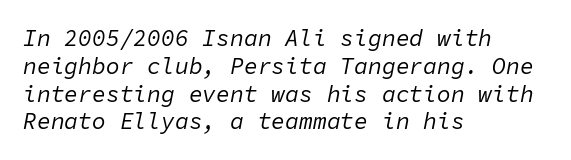
{"italic": "yes", "lean": "right", "slant_degrees": 11, "bold": "no", "underline": "no", "align": "left", "line_spacing_ratio": 1.21, "letter_spacing": "normal", "letter_spacing_em": 0.0, "glyph_px": 23}
